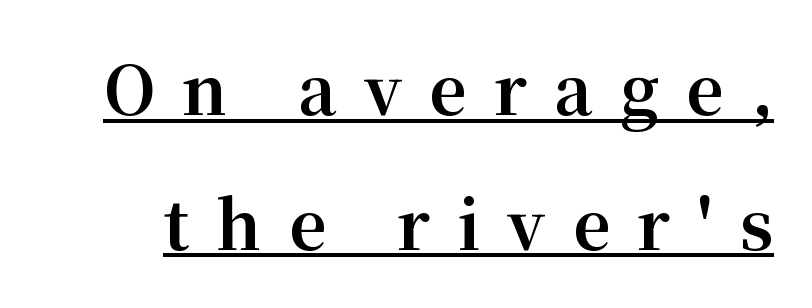
The image shows 66 px bold serif type, upright; set loose line spacing (2.04x), unusually wide letter spacing (+0.41 em), underlined; medium stroke contrast and a medium x-height.
